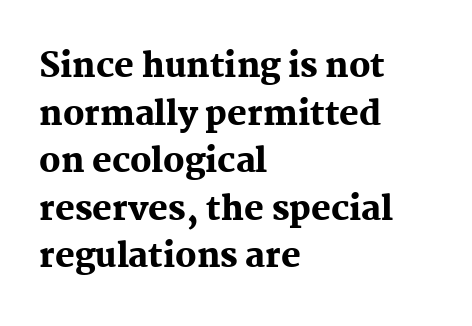
The image shows 33 px heavy serif type, upright; set left-aligned, normal line spacing (1.44x), normal letter spacing, not underlined; medium stroke contrast and a medium x-height.
